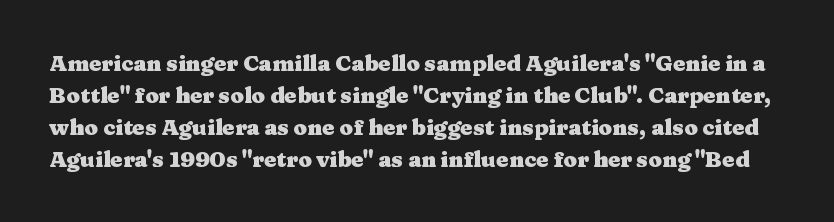
{"italic": "no", "bold": "yes", "underline": "no", "line_spacing": "normal", "line_spacing_ratio": 1.45, "letter_spacing": "normal", "letter_spacing_em": 0.0, "glyph_px": 22}
